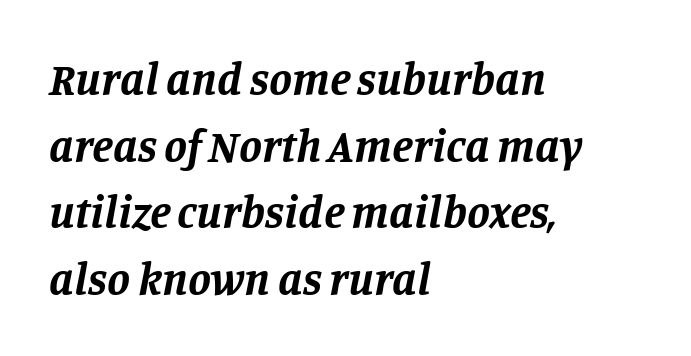
{"serif": "yes", "italic": "yes", "lean": "right", "slant_degrees": 11, "bold": "yes", "weight": "bold", "width": "normal", "stroke_contrast": "low", "x_height": "large", "monospaced": "no", "underline": "no", "align": "left", "line_spacing": "normal", "line_spacing_ratio": 1.45, "letter_spacing": "normal", "letter_spacing_em": 0.0, "glyph_px": 46}
